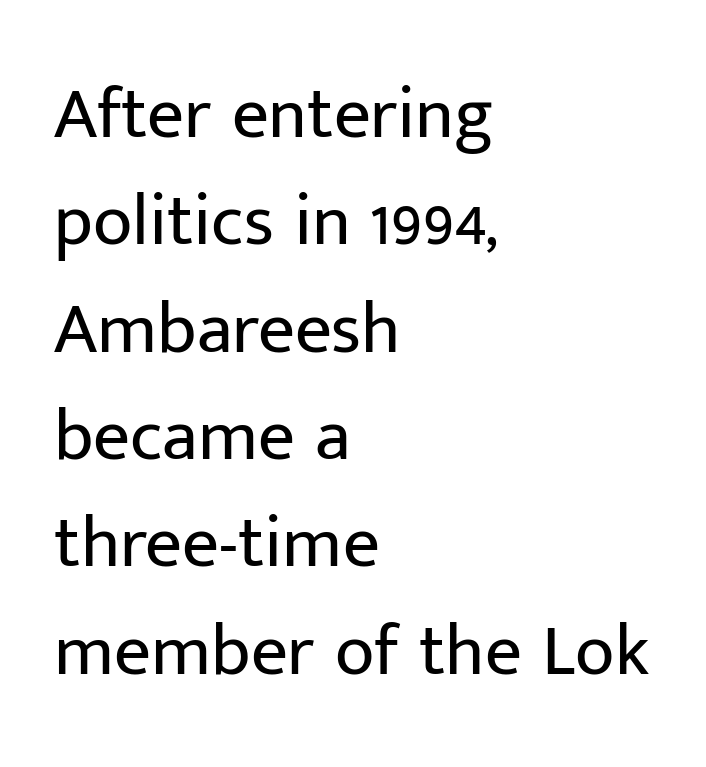
Q: Is the text bold? A: No.
Q: Is the text italic (slanted)? A: No, it is upright.
Q: Is the typeface a serif or a sans-serif typeface? A: Sans-serif.
Q: Is the text underlined? A: No.
Q: How is the paragraph aligned? A: Left-aligned.
Q: Is the spacing between letters normal or unusually wide? A: Normal.
Q: Is the spacing between lines tight, normal or loose? A: Normal.
Q: Width (condensed, normal, or wide)? A: Normal.
Q: Stroke contrast? A: Low.
Q: x-height? A: Medium.
Q: Monospaced? A: No.
